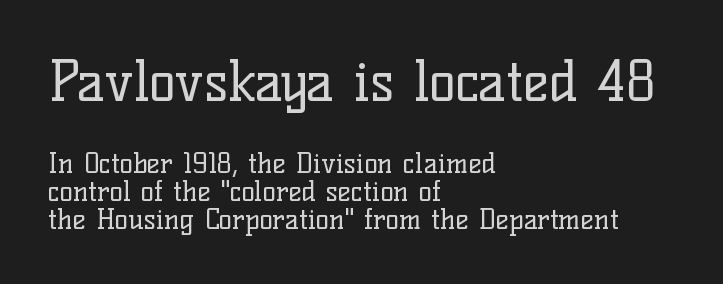
Q: Is the text bold? A: No.
Q: Is the text italic (slanted)? A: No, it is upright.
Q: Is the typeface a serif or a sans-serif typeface? A: Serif.
Q: Is the text underlined? A: No.
Q: How is the paragraph aligned? A: Left-aligned.
Q: Is the spacing between letters normal or unusually wide? A: Normal.
Q: Is the spacing between lines tight, normal or loose? A: Tight.
Q: Which block of text is set in a larger size, the first (top) or the second (bottom)? A: The first (top) one.
Q: Width (condensed, normal, or wide)? A: Normal.
Q: Stroke contrast? A: Low.
Q: x-height? A: Medium.
Q: Monospaced? A: No.
